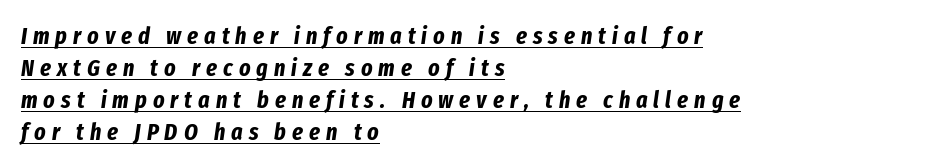
{"italic": "yes", "lean": "right", "slant_degrees": 8, "bold": "yes", "underline": "yes", "align": "left", "line_spacing": "normal", "line_spacing_ratio": 1.33, "letter_spacing": "wide", "letter_spacing_em": 0.25, "glyph_px": 24}
